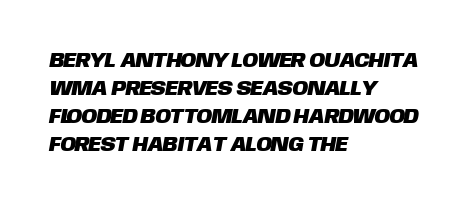
{"underline": "no", "align": "left", "line_spacing": "normal", "line_spacing_ratio": 1.34, "letter_spacing": "normal", "letter_spacing_em": 0.0, "glyph_px": 21}
